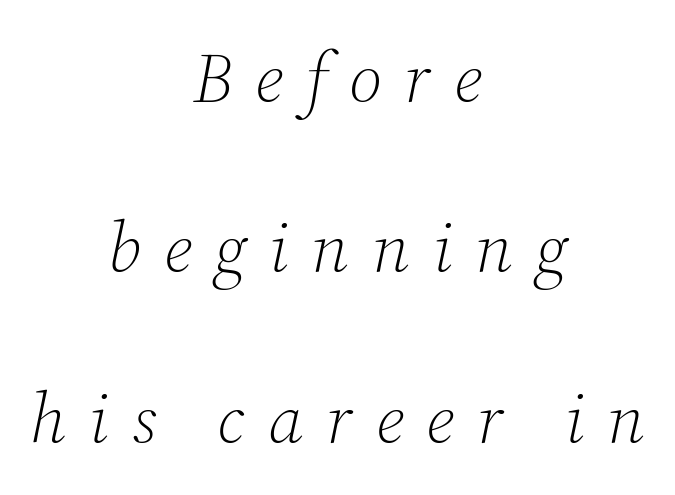
The image shows 71 px light serif type, italic (leaning right); set centered, loose line spacing (2.4x), unusually wide letter spacing (+0.32 em), not underlined; medium stroke contrast and a medium x-height.
